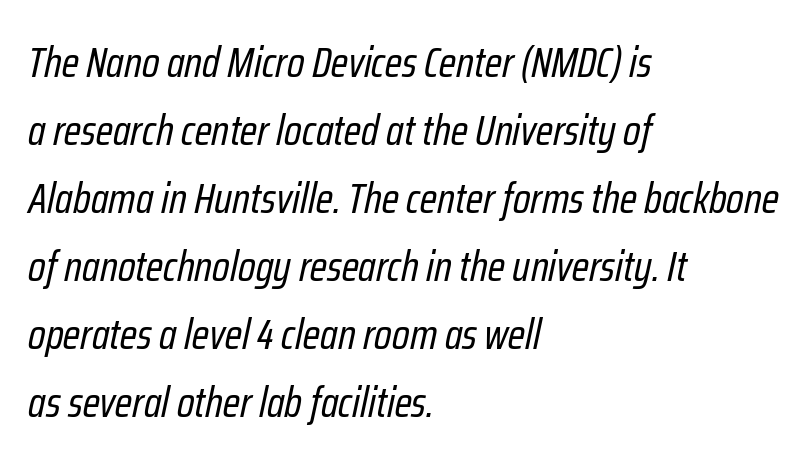
Each line starts at the same left margin while the right side varies. These lines were composed using italics. A clean baseline with only descenders dipping below it. You could not count columns in this text — the font is proportionally spaced. You could call the tracking neutral — neither tight nor loose. Notice how descenders clear the ascenders below comfortably — that's standard leading.
